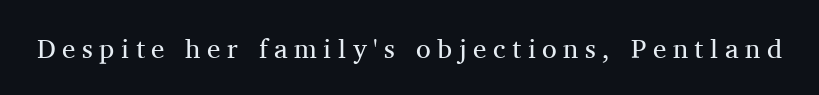
{"italic": "no", "bold": "no", "underline": "no", "letter_spacing": "wide", "letter_spacing_em": 0.24, "glyph_px": 27}
